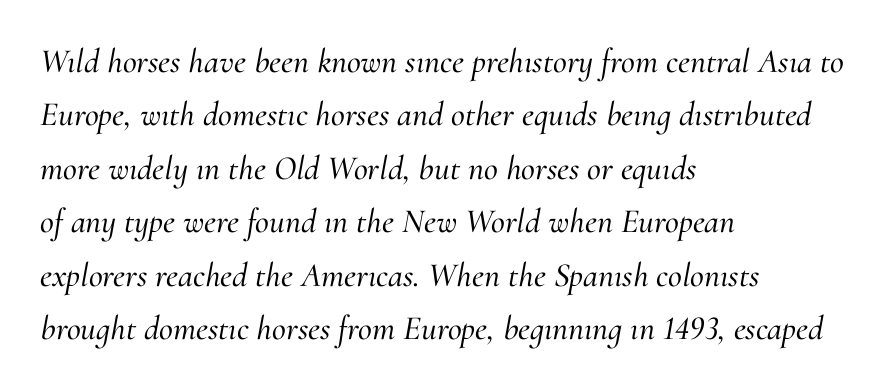
Q: Is the text italic (slanted)? A: Yes, it leans right by about 10 degrees.
Q: Is the typeface a serif or a sans-serif typeface? A: Serif.
Q: Is the text underlined? A: No.
Q: How is the paragraph aligned? A: Left-aligned.
Q: Is the spacing between letters normal or unusually wide? A: Normal.
Q: Is the spacing between lines tight, normal or loose? A: Normal.
Q: Width (condensed, normal, or wide)? A: Normal.
Q: Stroke contrast? A: Medium.
Q: x-height? A: Small.
Q: Monospaced? A: No.
